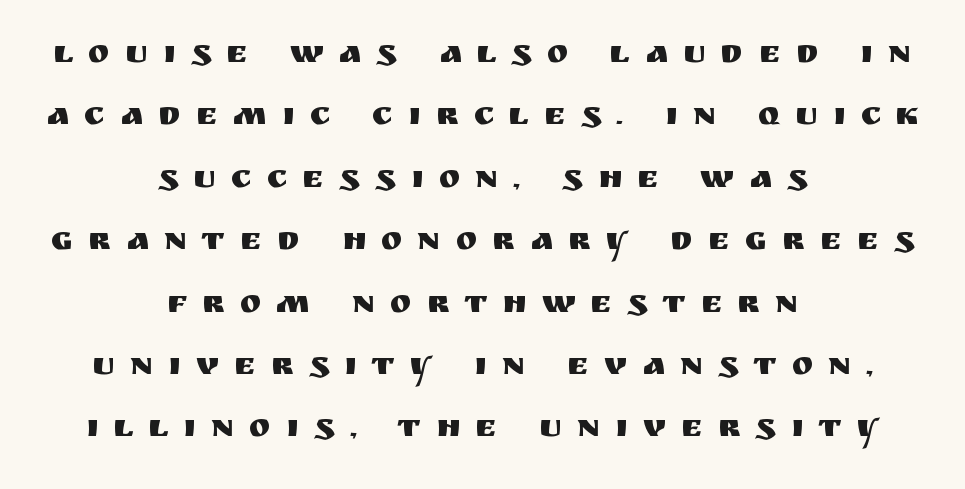
Q: Is the text italic (slanted)? A: No, it is upright.
Q: Is the typeface a serif or a sans-serif typeface? A: Sans-serif.
Q: Is the text underlined? A: No.
Q: How is the paragraph aligned? A: Centered.
Q: Is the spacing between letters normal or unusually wide? A: Unusually wide.
Q: Is the spacing between lines tight, normal or loose? A: Loose.
Q: Width (condensed, normal, or wide)? A: Normal.
Q: Stroke contrast? A: Medium.
Q: x-height? A: Large.
Q: Monospaced? A: No.
